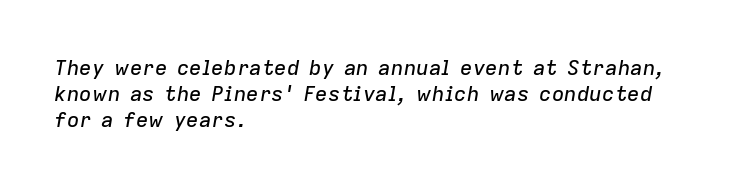
The rendering applies a slant to the glyphs. Leading matches the norm, producing a regular column. Descender tails drop into unmarked territory. No extra tracking has been applied to these lines. Horizontally, the lines are justified to the leading edge only.
